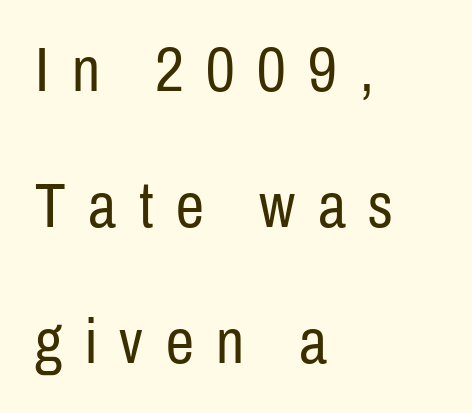
{"serif": "no", "italic": "no", "bold": "no", "weight": "regular", "width": "condensed", "stroke_contrast": "low", "x_height": "medium", "monospaced": "no", "underline": "no", "align": "left", "line_spacing": "loose", "line_spacing_ratio": 2.16, "letter_spacing": "wide", "letter_spacing_em": 0.36, "glyph_px": 63}
